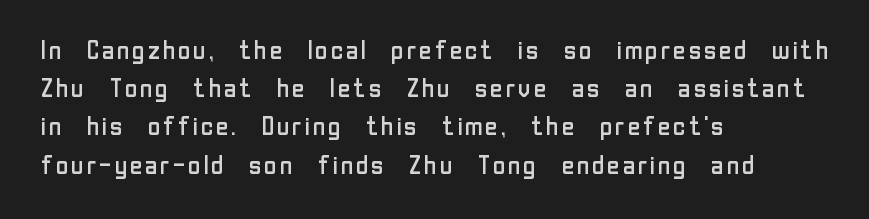
The vertical gap from one line to the next is medium. Quick note: underline off. The characters are drawn with everyday or finer stroke widths. A typesetter would mark this as roman, not italic. Caption: multi-line text, flush left, ragged right.
